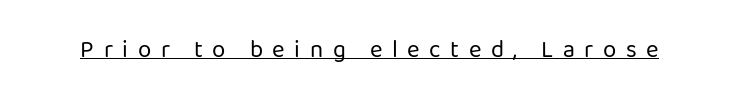
In terms of letterspacing, this is a distinctly airy, spread setting. Nothing heavy about these letters — not bold at all. Italic: no, the glyphs are upright roman. In designer terms, the underline attribute is active on this setting.
